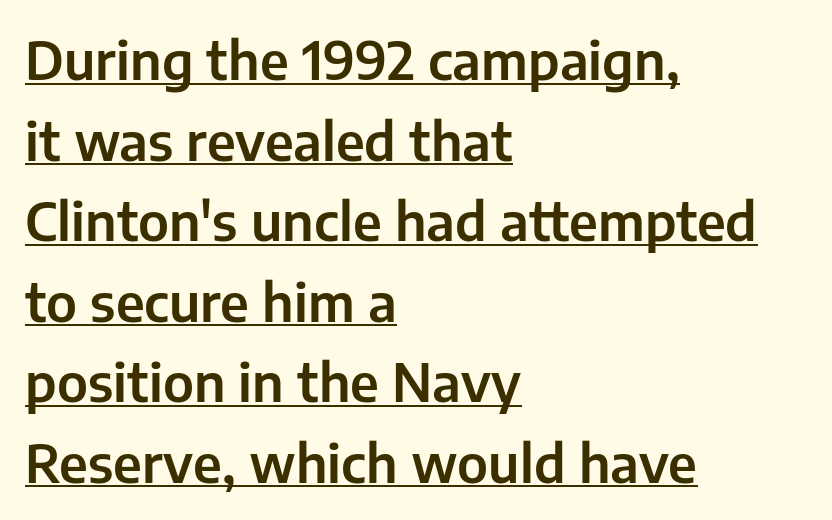
{"serif": "no", "italic": "no", "width": "normal", "stroke_contrast": "low", "x_height": "medium", "monospaced": "no", "underline": "yes", "align": "left", "line_spacing": "normal", "line_spacing_ratio": 1.52, "letter_spacing": "normal", "letter_spacing_em": 0.0, "glyph_px": 53}
